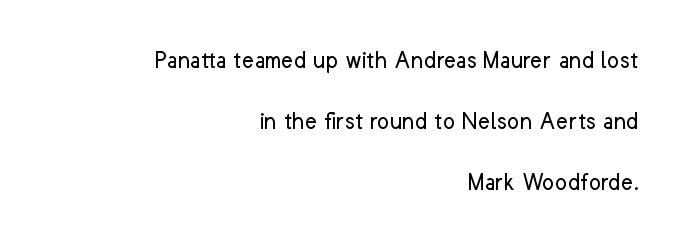
No letter is thick-stroked: the sample isn't bold. Reading down the block, your eye finds every line finishing at a fixed right position. A typesetter would mark this as roman, not italic. The letters sit at their default tracking, neither squeezed nor spread.
